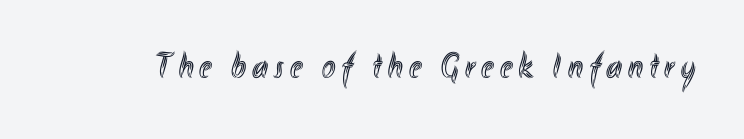
{"width": "condensed", "x_height": "small", "monospaced": "no", "underline": "no", "glyph_px": 36}
